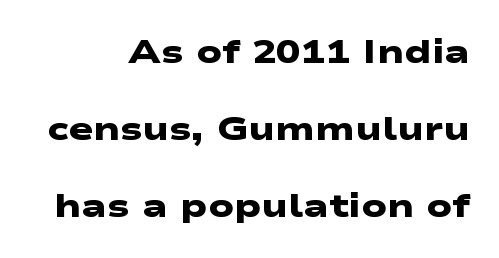
{"serif": "no", "bold": "yes", "weight": "heavy", "width": "wide", "stroke_contrast": "low", "x_height": "medium", "monospaced": "no", "underline": "no", "align": "right", "line_spacing": "loose", "line_spacing_ratio": 2.33, "letter_spacing": "normal", "letter_spacing_em": 0.0, "glyph_px": 33}
